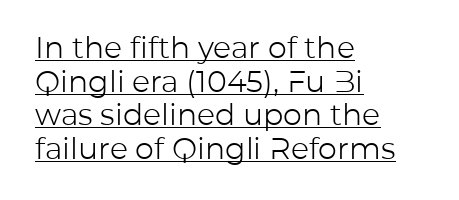
The image shows 30 px light sans-serif type, upright; set left-aligned, tight line spacing (1.12x), normal letter spacing, underlined; low stroke contrast and a medium x-height.
